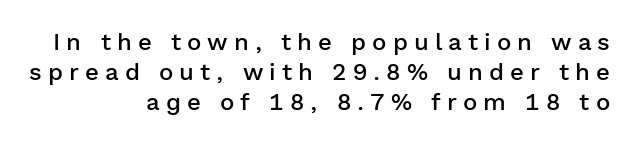
{"italic": "no", "bold": "semi", "underline": "no", "align": "right", "line_spacing": "normal", "line_spacing_ratio": 1.25, "letter_spacing": "wide", "letter_spacing_em": 0.25, "glyph_px": 24}
